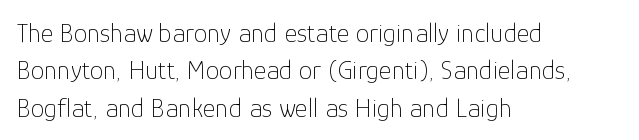
{"italic": "no", "bold": "no", "underline": "no", "align": "left", "line_spacing": "normal", "line_spacing_ratio": 1.38, "letter_spacing": "normal", "letter_spacing_em": 0.0, "glyph_px": 27}
